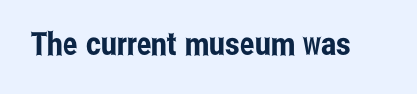
{"serif": "no", "italic": "no", "width": "condensed", "stroke_contrast": "low", "x_height": "medium", "monospaced": "no", "underline": "no", "letter_spacing": "normal", "letter_spacing_em": 0.0, "glyph_px": 32}
